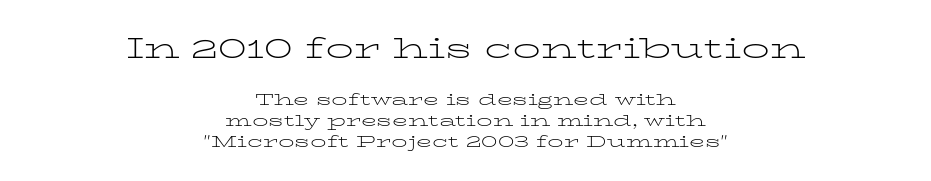
{"serif": "yes", "italic": "no", "bold": "no", "weight": "light", "width": "wide", "stroke_contrast": "low", "x_height": "medium", "monospaced": "no", "underline": "no", "align": "center", "line_spacing": "normal", "line_spacing_ratio": 1.33, "letter_spacing": "normal", "letter_spacing_em": 0.0, "larger_block": "first", "size_ratio": 1.75, "glyph_px": 28}
